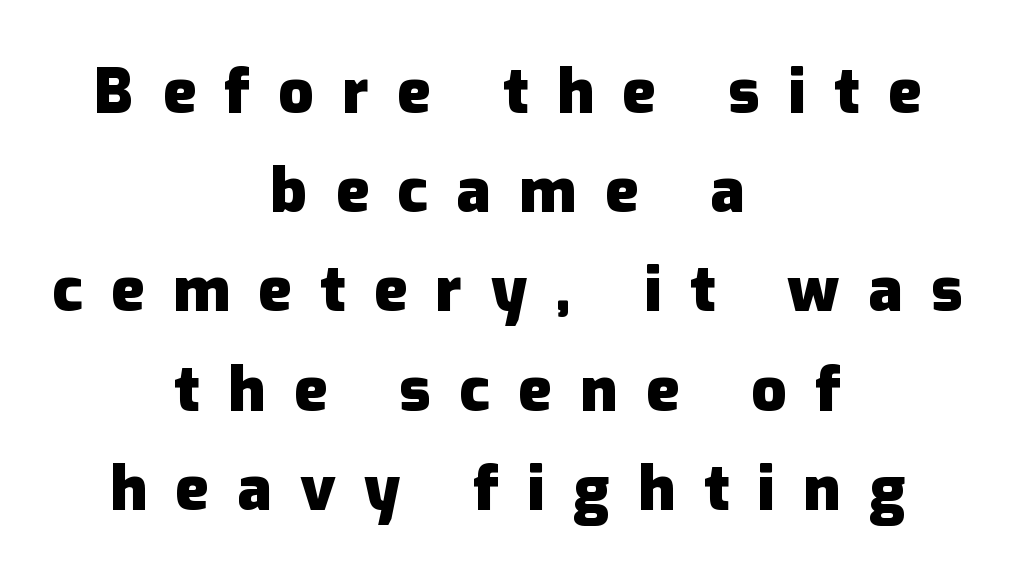
{"serif": "no", "italic": "no", "bold": "yes", "weight": "heavy", "width": "normal", "stroke_contrast": "low", "x_height": "medium", "monospaced": "no", "underline": "no", "align": "center", "line_spacing": "normal", "line_spacing_ratio": 1.6, "letter_spacing": "wide", "letter_spacing_em": 0.46, "glyph_px": 62}
